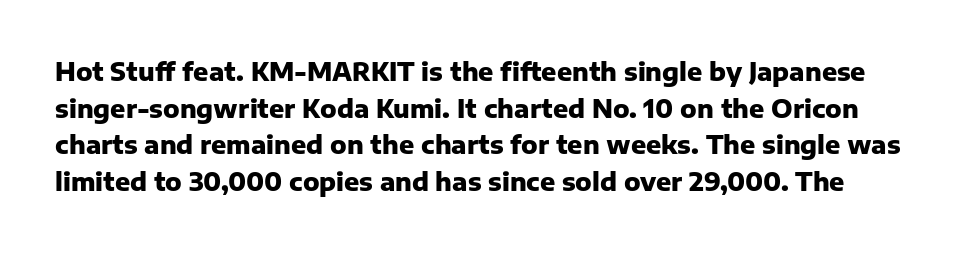
{"italic": "no", "bold": "yes", "underline": "no", "line_spacing": "normal", "line_spacing_ratio": 1.47, "letter_spacing": "normal", "letter_spacing_em": 0.0, "glyph_px": 25}
